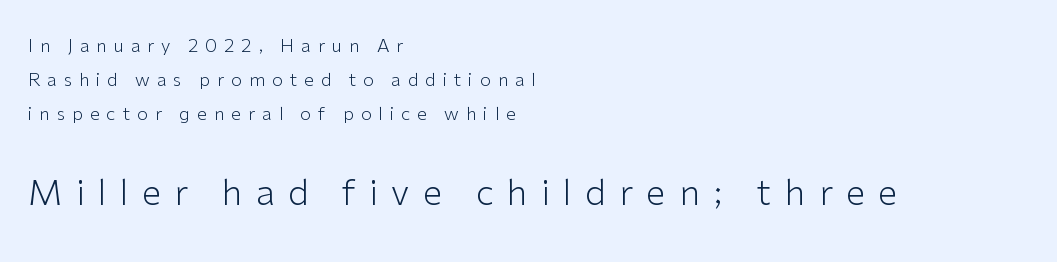
{"serif": "no", "italic": "no", "bold": "no", "weight": "light", "width": "normal", "stroke_contrast": "low", "x_height": "medium", "monospaced": "no", "underline": "no", "align": "left", "line_spacing_ratio": 1.89, "letter_spacing": "wide", "letter_spacing_em": 0.38, "larger_block": "second", "size_ratio": 1.94, "glyph_px": 35}
